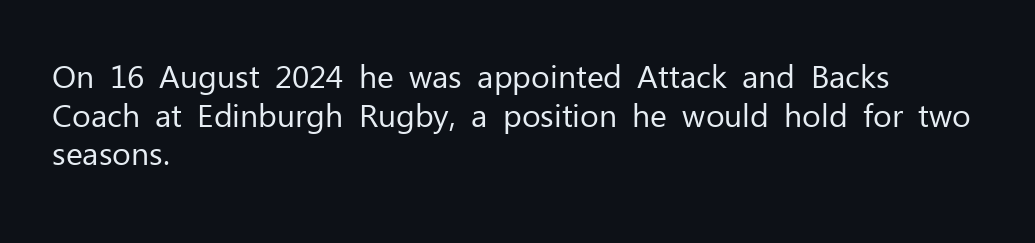
These lines are rendered in a variable-pitch font. The weight tops out at a normal text grade. Spacing between characters is what you'd get straight out of the box. The baseline area is clear.
